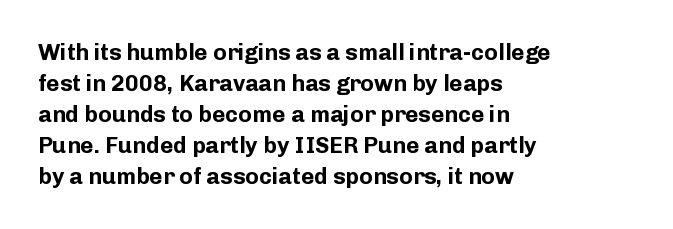
Caption: bold face, heavy strokes. Compared with typical body copy, the letter spacing here is the same. Line starts are locked; line ends wander. The axis of the letterforms is exactly vertical.
